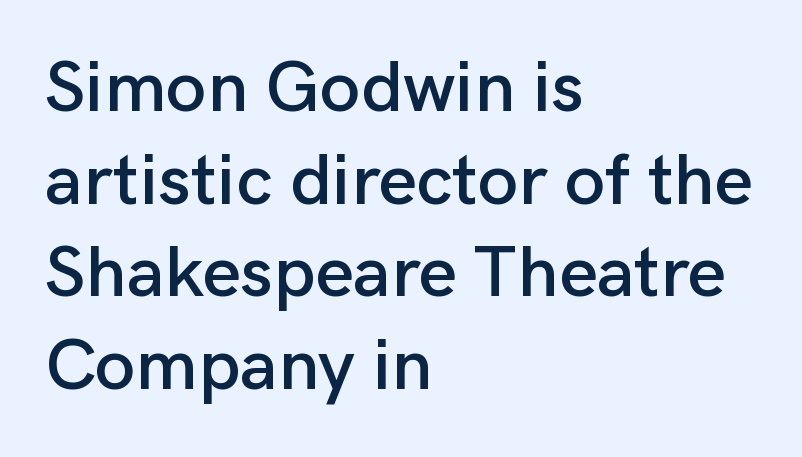
This rendering employs a face without finishing strokes, i.e., a sans-serif. The letters advance in unequal steps, a hallmark of proportional type. Caption: standard tracking, unaltered. The space beneath each line is pristine and unruled.
